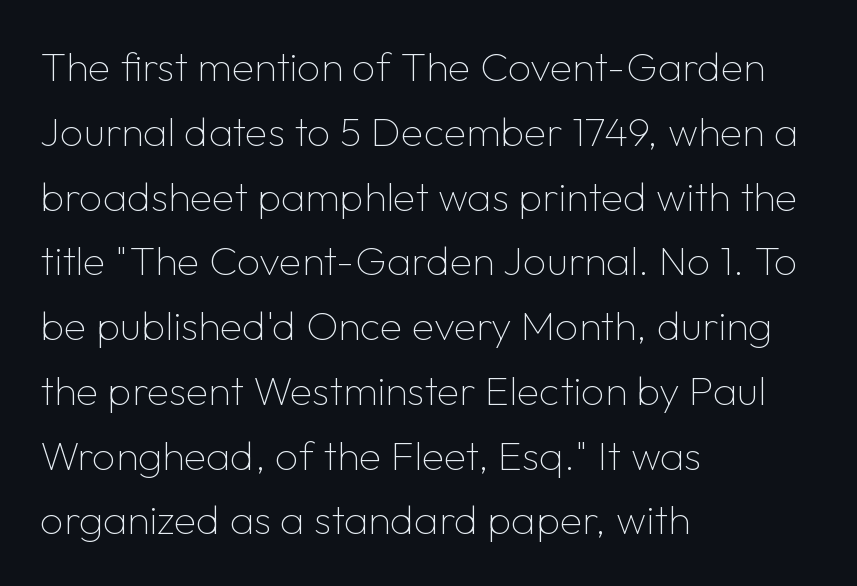
Q: Is the text bold? A: No.
Q: Is the text italic (slanted)? A: No, it is upright.
Q: Is the typeface a serif or a sans-serif typeface? A: Sans-serif.
Q: Is the text underlined? A: No.
Q: How is the paragraph aligned? A: Left-aligned.
Q: Is the spacing between letters normal or unusually wide? A: Normal.
Q: Is the spacing between lines tight, normal or loose? A: Normal.
Q: Width (condensed, normal, or wide)? A: Normal.
Q: Stroke contrast? A: Low.
Q: x-height? A: Medium.
Q: Monospaced? A: No.
